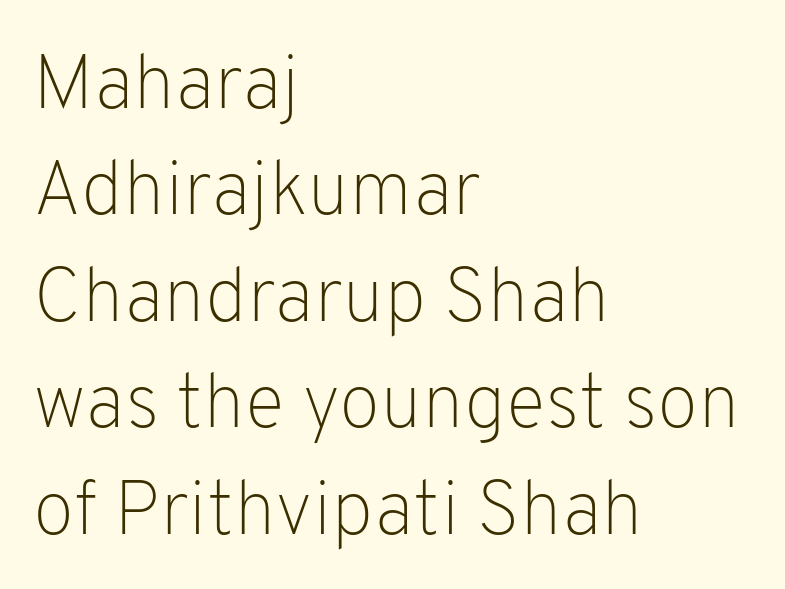
These lines were composed using upright roman letters. The typesetting does not lean heavy: it is not bold. Typographically, this falls in the sans-serif category. Compared with a centered layout, this one pins lines to the left instead. If you measured baseline to baseline, you'd find a middling distance.
